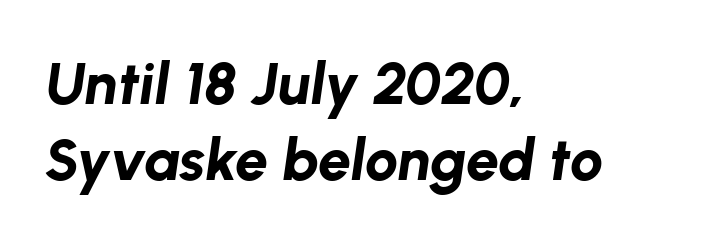
Q: Is the text bold? A: Yes.
Q: Is the text italic (slanted)? A: Yes, it leans right by about 8 degrees.
Q: Is the text underlined? A: No.
Q: How is the paragraph aligned? A: Left-aligned.
Q: Is the spacing between letters normal or unusually wide? A: Normal.
Q: Is the spacing between lines tight, normal or loose? A: Normal.
Q: Width (condensed, normal, or wide)? A: Normal.
Q: Stroke contrast? A: Low.
Q: x-height? A: Medium.
Q: Monospaced? A: No.
